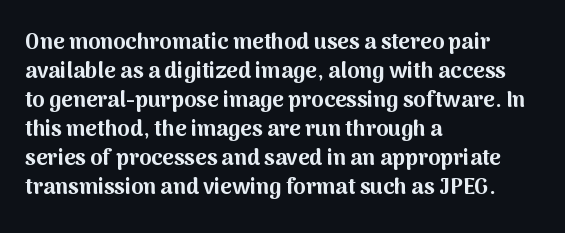
I'd describe the lettering as bold — thick and assertive. Line starts are locked; line ends wander. Nope, not italic — everything's standing straight. Only glyphs here, with clear space below each row.
